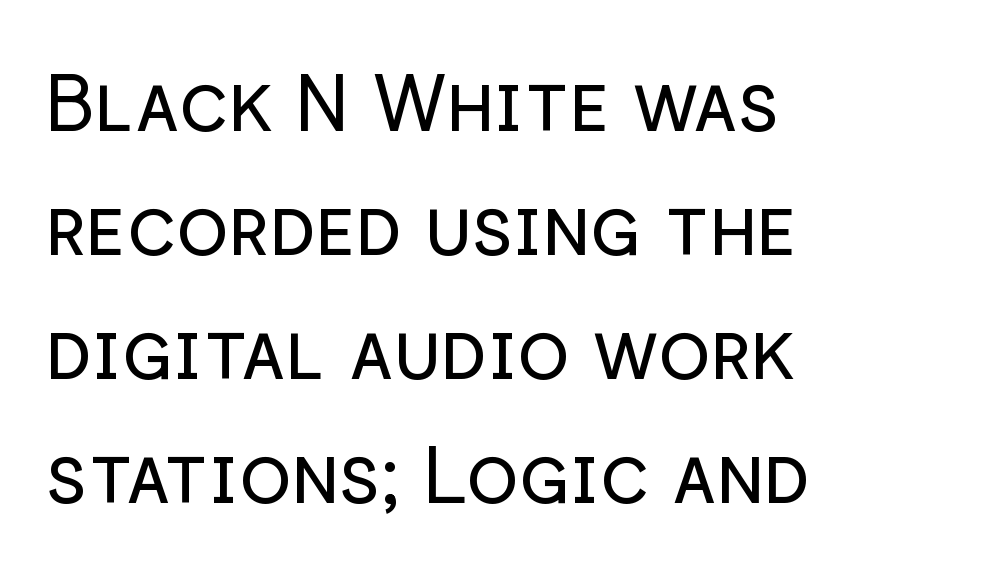
How are the letters spaced? Ordinarily, with no added tracking. Do the characters align in a grid? No, the font is proportional. The rendering uses a moderate line-height, typical for paragraphs. Every stem runs plumb, perpendicular to the baseline. Is the stroke heavy? The answer is a plain regular-or-lighter. Horizontally, the lines are justified to the leading edge only.
